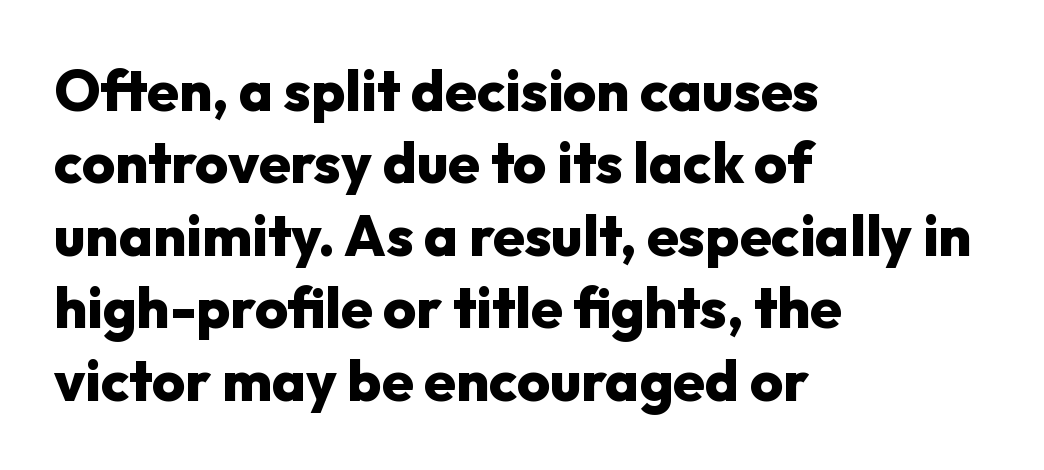
Q: Is the text bold? A: Yes.
Q: Is the text italic (slanted)? A: No, it is upright.
Q: Is the typeface a serif or a sans-serif typeface? A: Sans-serif.
Q: Is the text underlined? A: No.
Q: How is the paragraph aligned? A: Left-aligned.
Q: Is the spacing between letters normal or unusually wide? A: Normal.
Q: Is the spacing between lines tight, normal or loose? A: Normal.
Q: Width (condensed, normal, or wide)? A: Normal.
Q: Stroke contrast? A: Low.
Q: x-height? A: Medium.
Q: Monospaced? A: No.
